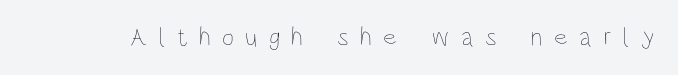
The glyphs are unaccompanied by any horizontal stroke below them. This is the regular roman posture of the typeface. Think standard paragraph weight, or any step lighter than that. The tracking jumps out immediately: characters are airy and widely separated.
